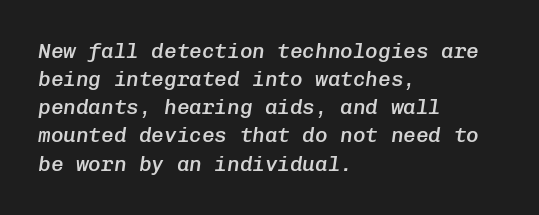
Q: Is the text bold? A: Semi-bold.
Q: Is the text italic (slanted)? A: Yes, it leans right by about 8 degrees.
Q: Is the text underlined? A: No.
Q: How is the paragraph aligned? A: Left-aligned.
Q: Is the spacing between letters normal or unusually wide? A: Normal.
Q: Is the spacing between lines tight, normal or loose? A: Normal.
